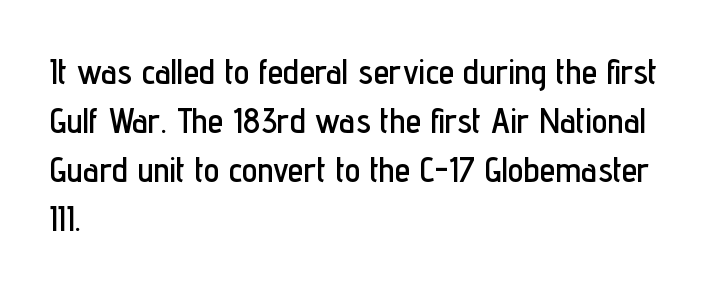
The image shows 35 px condensed sans-serif type, upright; set left-aligned, normal line spacing (1.4x), normal letter spacing, not underlined; low stroke contrast and a medium x-height.
